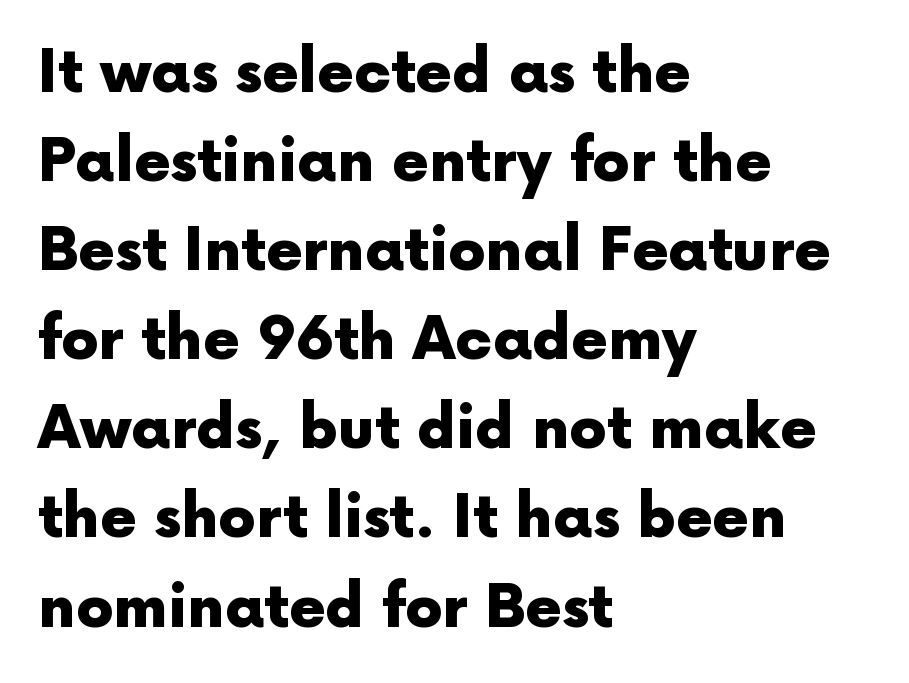
{"serif": "no", "italic": "no", "bold": "yes", "weight": "heavy", "width": "normal", "x_height": "medium", "monospaced": "no", "underline": "no", "align": "left", "line_spacing": "normal", "line_spacing_ratio": 1.51, "letter_spacing": "normal", "letter_spacing_em": 0.0, "glyph_px": 59}
